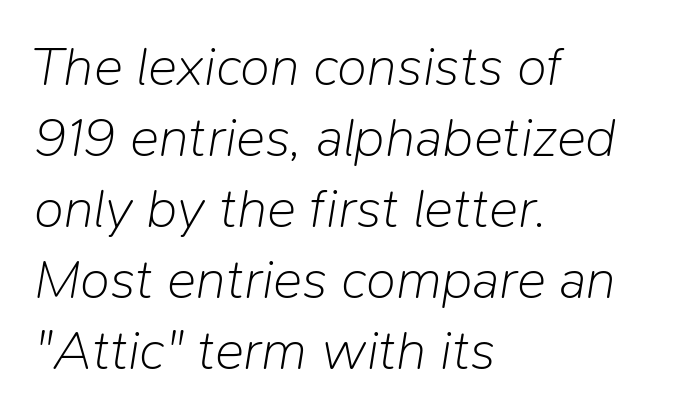
The image shows 55 px light type, italic (leaning right); set left-aligned, normal line spacing (1.29x), normal letter spacing, not underlined; low stroke contrast and a medium x-height.
